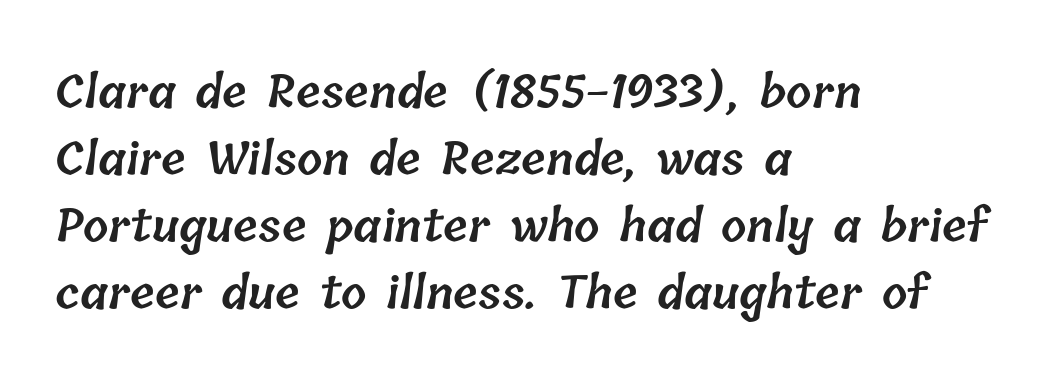
Character widths vary here, with narrow letters taking less room than wide ones. The compositor pushed each line to the left boundary. Stems and bowls a touch heavier than normal — semibold. You could call the tracking neutral — neither tight nor loose. Summary of vertical rhythm: regular, with standard interline spacing. Honestly, there is no underline to notice here at all.
